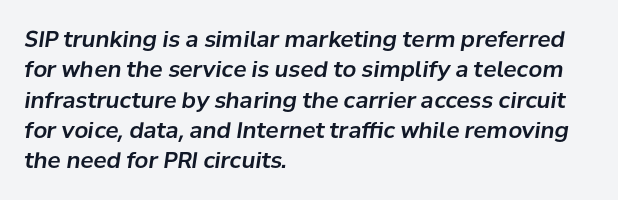
The image shows 22 px text type, italic (leaning right); set left-aligned, normal line spacing (1.38x), normal letter spacing, not underlined.
